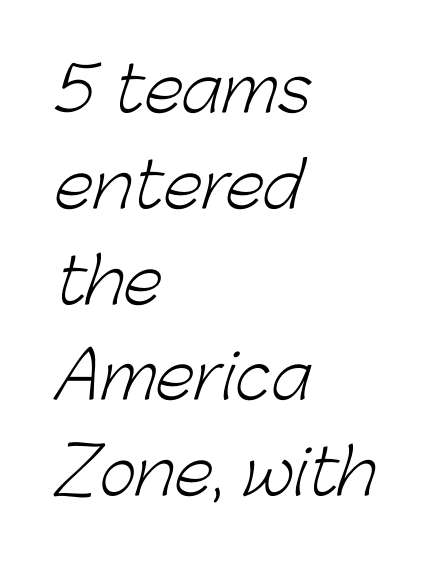
The letters carry no serifs — their stems end cleanly without finishing strokes. The string is rendered with underlining switched off. Notice how the passage keeps a crisp vertical edge on the left only. Does the leading feel generous? No, just average. Letters have the restrained weight of plain body copy at most. Characters follow at the spacing the type designer built in.
